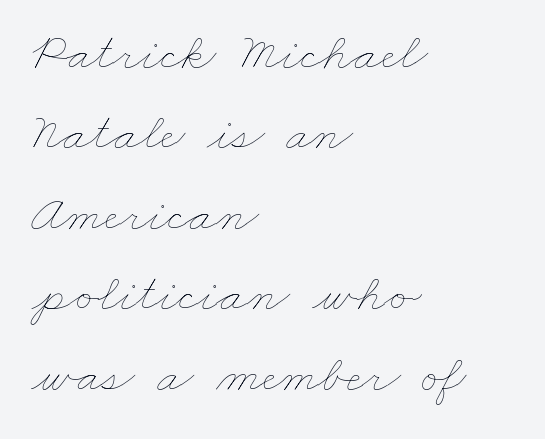
{"bold": "no", "weight": "thin", "width": "wide", "stroke_contrast": "low", "x_height": "small", "monospaced": "no", "underline": "no", "align": "left", "line_spacing": "normal", "line_spacing_ratio": 1.49, "letter_spacing": "normal", "letter_spacing_em": 0.0, "glyph_px": 54}
